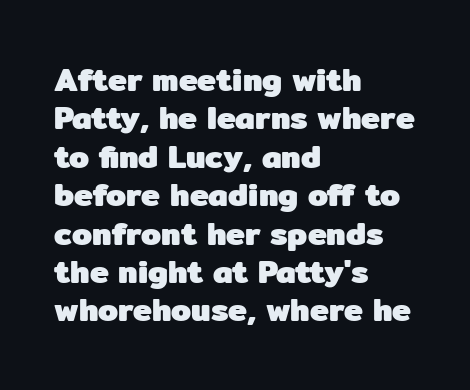
Think of a printed novel: that variable character pitch is what you see here. Each word holds together tightly as a unit, with standard inter-letter gaps. The rendering anchors every line to the left-hand side. Quick note: underline off. Compared with an ordinary text face, these strokes are far heavier — a full bold.
